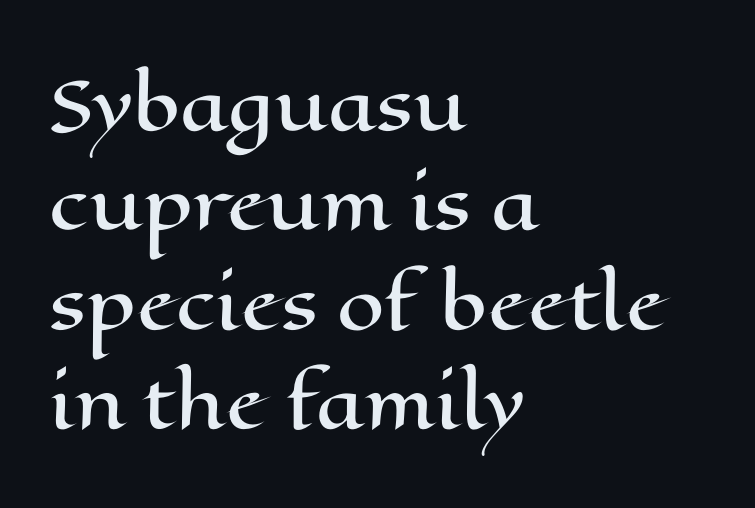
{"italic": "no", "width": "wide", "stroke_contrast": "high", "x_height": "medium", "monospaced": "no", "underline": "no", "align": "left", "line_spacing": "normal", "line_spacing_ratio": 1.46, "letter_spacing": "normal", "letter_spacing_em": 0.0, "glyph_px": 68}
